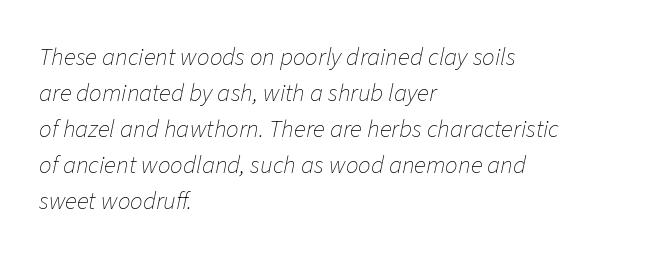
{"italic": "yes", "lean": "right", "slant_degrees": 11, "bold": "no", "underline": "no", "align": "left", "line_spacing": "normal", "line_spacing_ratio": 1.44, "letter_spacing": "normal", "letter_spacing_em": 0.0, "glyph_px": 25}
